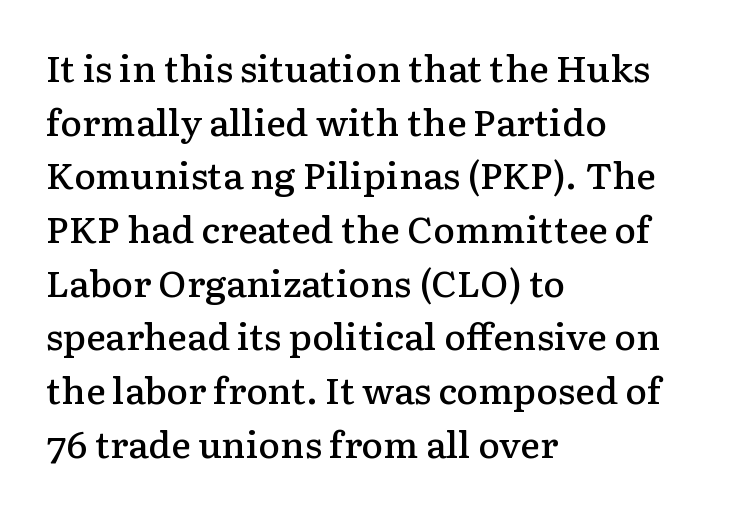
{"serif": "yes", "italic": "no", "bold": "semi", "weight": "semibold", "width": "normal", "stroke_contrast": "low", "x_height": "medium", "monospaced": "no", "underline": "no", "align": "left", "line_spacing": "normal", "line_spacing_ratio": 1.45, "letter_spacing": "normal", "letter_spacing_em": 0.0, "glyph_px": 37}
